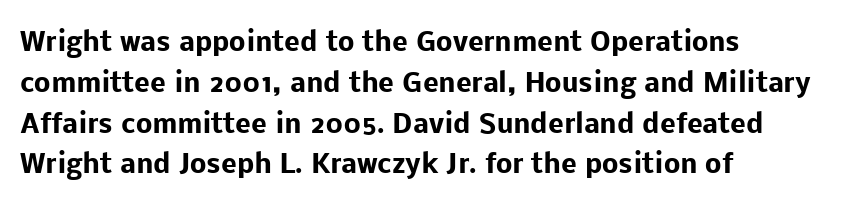
A dark, heavy texture on the line: the type is bold. Characters follow at the spacing the type designer built in. The designer left line spacing at the default. Unmarked baselines from the first word to the last. Posture: vertical.
